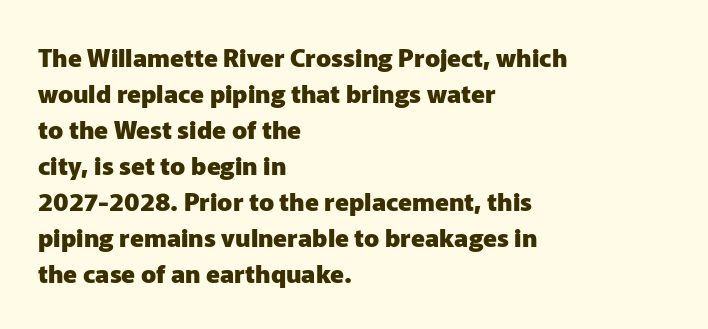
{"italic": "no", "bold": "yes", "underline": "no", "align": "left", "line_spacing": "normal", "line_spacing_ratio": 1.44, "letter_spacing": "normal", "letter_spacing_em": 0.0, "glyph_px": 25}
